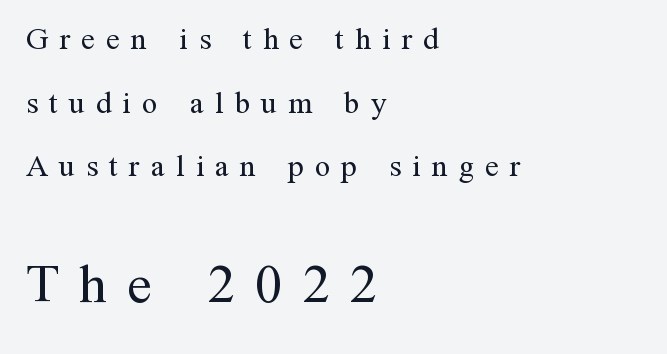
The image shows 55 px regular-weight serif type, upright; set left-aligned, loose line spacing (2.05x), unusually wide letter spacing (+0.36 em), not underlined; the second (bottom) block is 1.77x larger; medium stroke contrast and a medium x-height.
